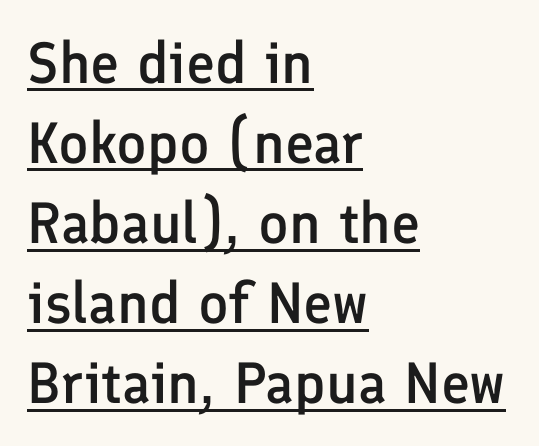
Q: Is the text bold? A: Semi-bold.
Q: Is the text italic (slanted)? A: No, it is upright.
Q: Is the typeface a serif or a sans-serif typeface? A: Sans-serif.
Q: Is the text underlined? A: Yes.
Q: How is the paragraph aligned? A: Left-aligned.
Q: Is the spacing between letters normal or unusually wide? A: Normal.
Q: Is the spacing between lines tight, normal or loose? A: Normal.
Q: Width (condensed, normal, or wide)? A: Normal.
Q: Stroke contrast? A: Low.
Q: x-height? A: Medium.
Q: Monospaced? A: No.
